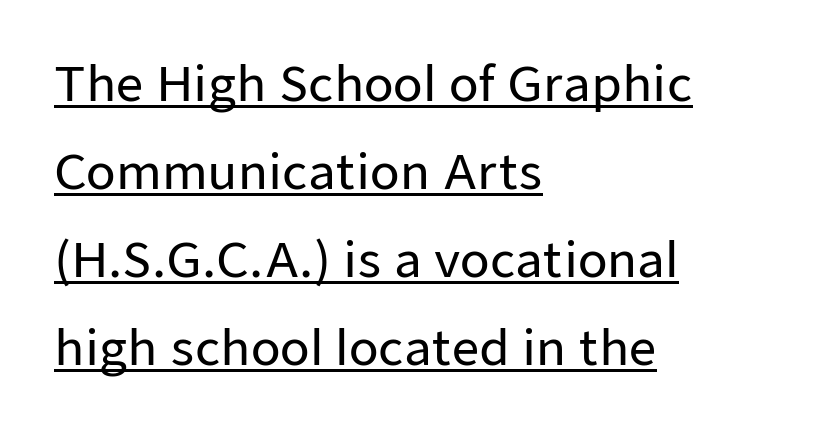
The lettering stays uniformly vertical, giving the passage a roman look. The rendering uses the underline text-decoration. Tracking here is standard; glyphs follow each other at the usual distance. Spacing verdict: proportional, widths tailored to each character. Line beginnings align vertically; line endings do not. Examine the stroke ends and you'll find no serifs.
